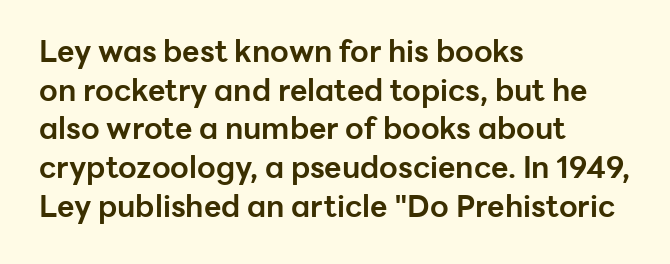
Q: Is the text bold? A: Yes.
Q: Is the text italic (slanted)? A: No, it is upright.
Q: Is the typeface a serif or a sans-serif typeface? A: Sans-serif.
Q: Is the text underlined? A: No.
Q: How is the paragraph aligned? A: Left-aligned.
Q: Is the spacing between letters normal or unusually wide? A: Normal.
Q: Is the spacing between lines tight, normal or loose? A: Normal.
Q: Width (condensed, normal, or wide)? A: Normal.
Q: Stroke contrast? A: Low.
Q: x-height? A: Medium.
Q: Monospaced? A: No.
